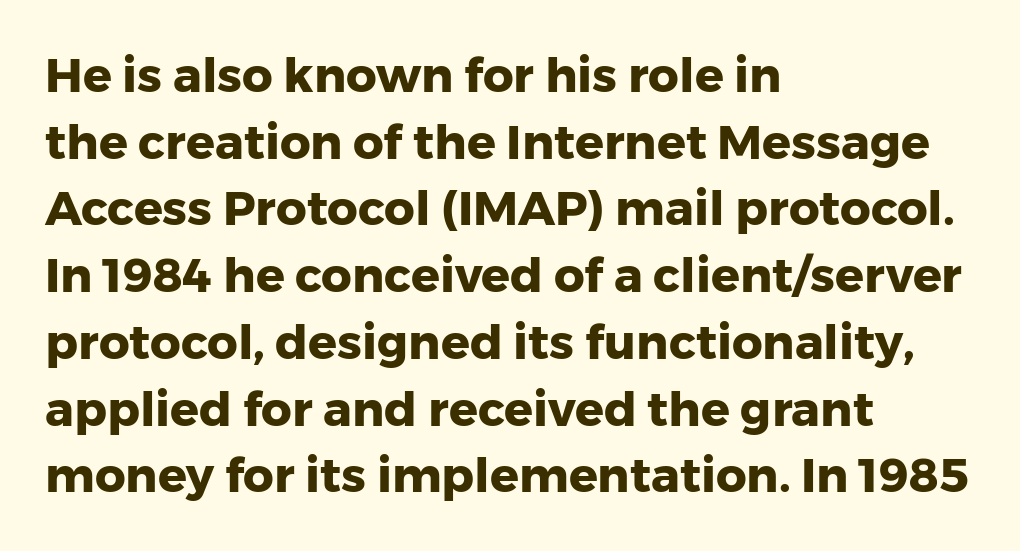
{"serif": "no", "italic": "no", "bold": "yes", "weight": "heavy", "width": "normal", "stroke_contrast": "low", "x_height": "medium", "monospaced": "no", "underline": "no", "align": "left", "line_spacing": "normal", "line_spacing_ratio": 1.39, "letter_spacing": "normal", "letter_spacing_em": 0.0, "glyph_px": 48}
